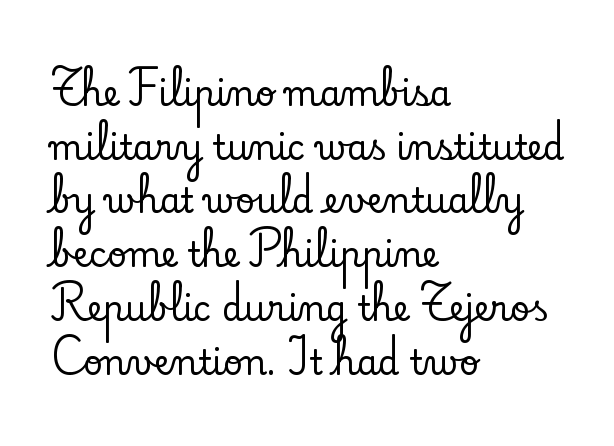
Q: Is the text italic (slanted)? A: No, it is upright.
Q: Is the typeface a serif or a sans-serif typeface? A: Serif.
Q: Is the text underlined? A: No.
Q: How is the paragraph aligned? A: Left-aligned.
Q: Is the spacing between letters normal or unusually wide? A: Normal.
Q: Is the spacing between lines tight, normal or loose? A: Normal.
Q: Width (condensed, normal, or wide)? A: Normal.
Q: Stroke contrast? A: Low.
Q: x-height? A: Small.
Q: Monospaced? A: No.
